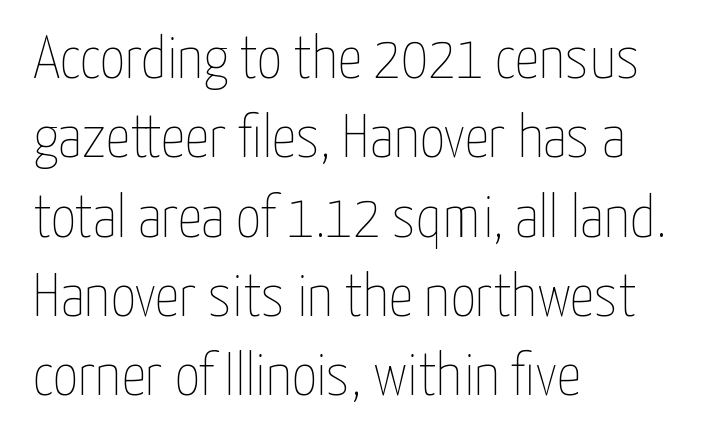
The image shows 61 px thin, condensed type, upright; set left-aligned, normal line spacing (1.3x), normal letter spacing, not underlined; low stroke contrast and a medium x-height.
